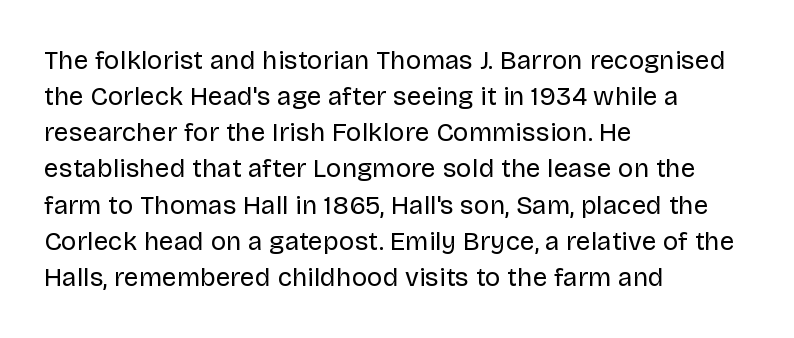
Teacher's note: observe the even left margin — that is flush-left alignment. Students, note that the glyphs here touch the page at normal intervals. Do the letters lean? They stand straight. Descenders hang freely into open space. Stem width sits at or under what a default text font uses.
